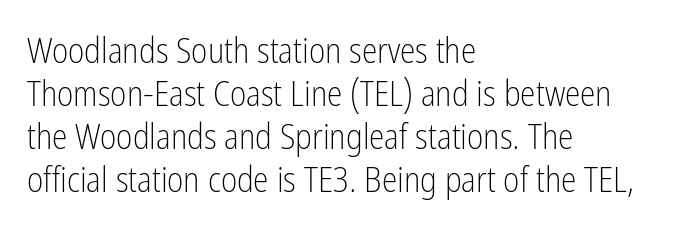
Q: Is the text bold? A: No.
Q: Is the text italic (slanted)? A: No, it is upright.
Q: Is the typeface a serif or a sans-serif typeface? A: Sans-serif.
Q: Is the text underlined? A: No.
Q: How is the paragraph aligned? A: Left-aligned.
Q: Is the spacing between letters normal or unusually wide? A: Normal.
Q: Width (condensed, normal, or wide)? A: Condensed.
Q: Stroke contrast? A: Low.
Q: x-height? A: Medium.
Q: Monospaced? A: No.
